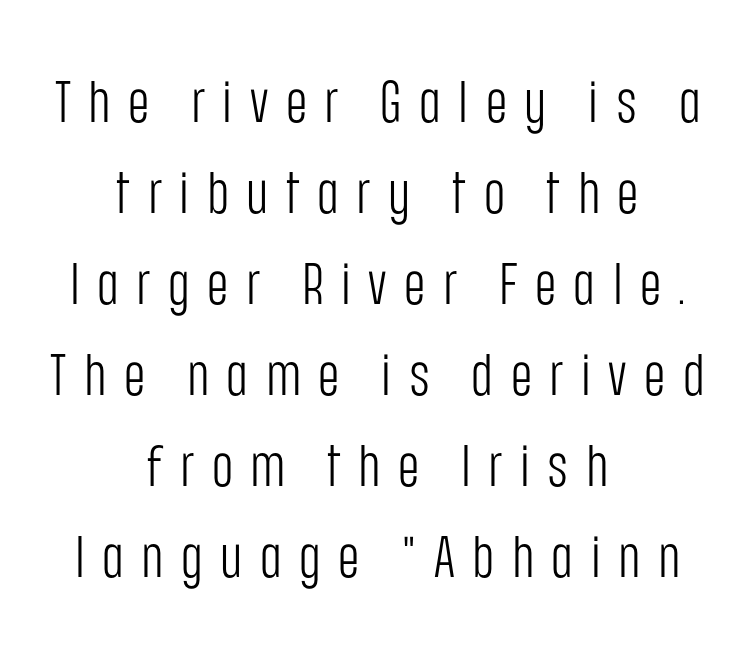
Each new line begins a customary step beneath the previous one. Counters stay open thanks to moderate or lighter strokes. The rendering uses natural spacing where letterforms have individual widths. The designer went with a sans here, leaving each stem footless.
